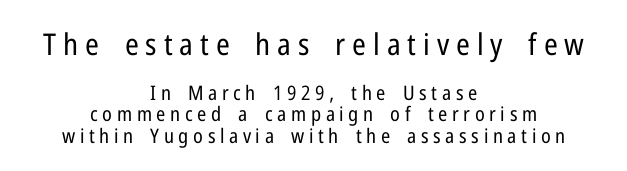
{"serif": "no", "italic": "no", "bold": "no", "weight": "regular", "width": "condensed", "stroke_contrast": "low", "x_height": "medium", "monospaced": "no", "underline": "no", "align": "center", "line_spacing": "tight", "line_spacing_ratio": 1.07, "letter_spacing": "wide", "letter_spacing_em": 0.23, "larger_block": "first", "size_ratio": 1.5, "glyph_px": 30}
